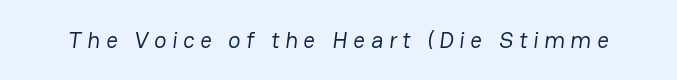
{"bold": "no", "underline": "no", "letter_spacing": "wide", "letter_spacing_em": 0.24, "glyph_px": 23}
